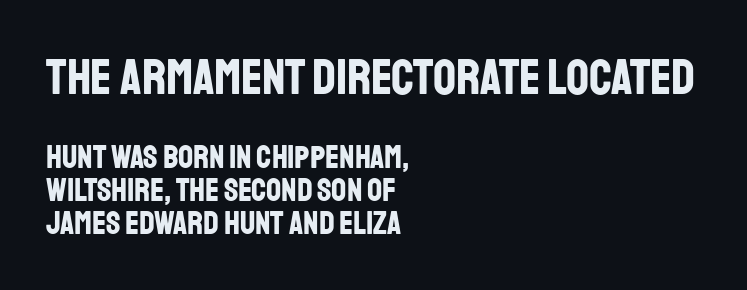
{"serif": "no", "italic": "no", "bold": "yes", "weight": "bold", "width": "condensed", "stroke_contrast": "low", "x_height": "large", "monospaced": "no", "underline": "no", "align": "left", "line_spacing": "tight", "line_spacing_ratio": 1.0, "letter_spacing": "normal", "letter_spacing_em": 0.0, "larger_block": "first", "size_ratio": 1.52, "glyph_px": 50}
